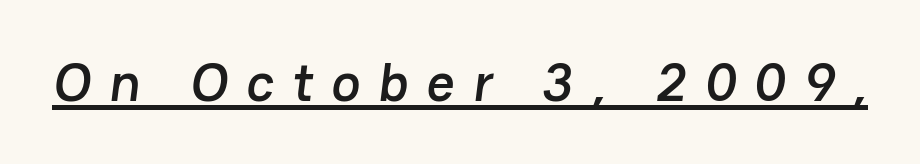
The image shows 55 px sans-serif type; set unusually wide letter spacing (+0.33 em), underlined; low stroke contrast and a medium x-height.
